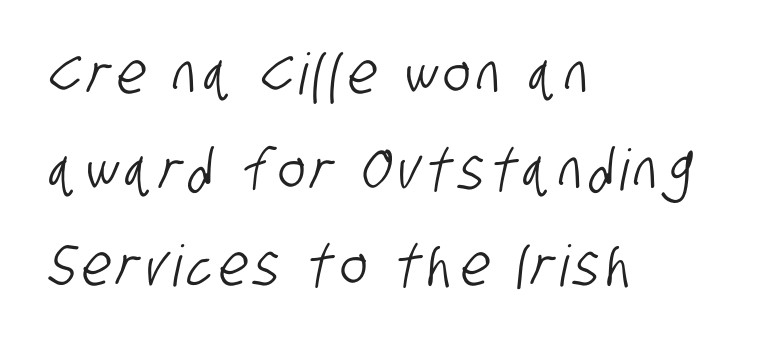
{"serif": "no", "width": "condensed", "stroke_contrast": "low", "x_height": "large", "monospaced": "no", "underline": "no", "align": "left", "line_spacing": "normal", "line_spacing_ratio": 1.68, "glyph_px": 57}
